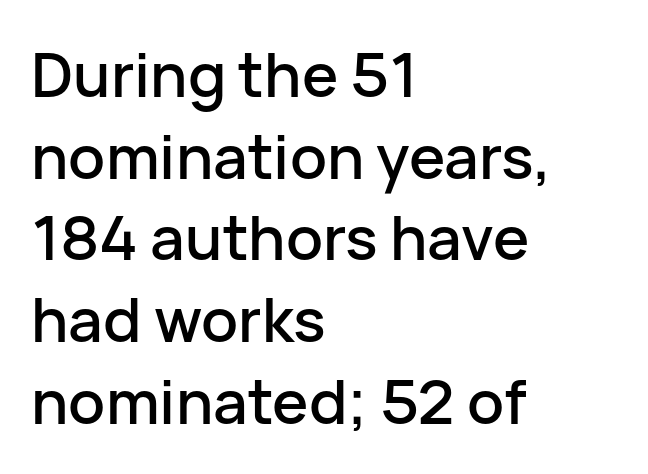
A typesetter would call this proportional, since set widths differ per character. Successive baselines arrive at the customary interval. This sample uses a sans-serif face. Do the letters lean? They stand straight. Which margin do the lines hug? The left one — the right edge is uneven.
